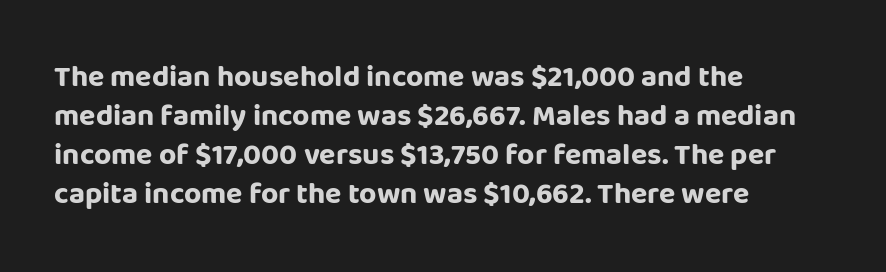
Evenly set lines give the paragraph a standard silhouette. It's the straight-up-and-down kind of type. The text was rendered using a sans face with plain stroke endings. Alignment: flush left. The passage shown is typed in a proportional face where columns would drift. Its strokes are broad and dark, the hallmark of bold type.
